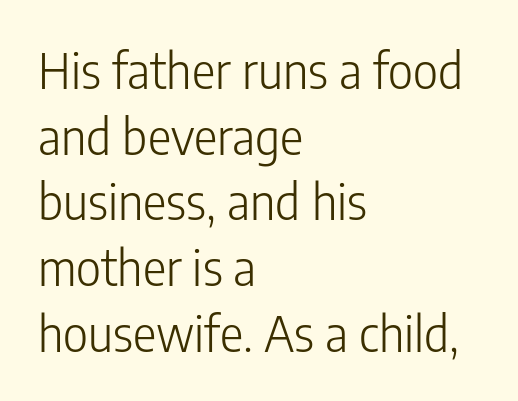
{"serif": "no", "italic": "no", "bold": "no", "weight": "light", "width": "condensed", "stroke_contrast": "low", "x_height": "medium", "monospaced": "no", "underline": "no", "align": "left", "line_spacing": "normal", "line_spacing_ratio": 1.34, "letter_spacing": "normal", "letter_spacing_em": 0.0, "glyph_px": 49}
